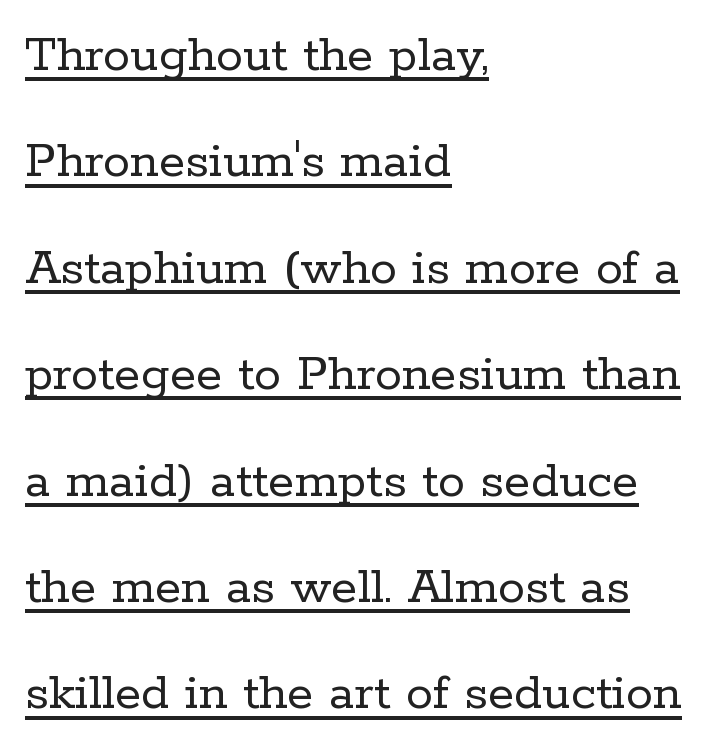
Q: Is the text bold? A: No.
Q: Is the text italic (slanted)? A: No, it is upright.
Q: Is the typeface a serif or a sans-serif typeface? A: Serif.
Q: Is the text underlined? A: Yes.
Q: How is the paragraph aligned? A: Left-aligned.
Q: Is the spacing between letters normal or unusually wide? A: Normal.
Q: Is the spacing between lines tight, normal or loose? A: Loose.
Q: Width (condensed, normal, or wide)? A: Normal.
Q: Stroke contrast? A: Low.
Q: x-height? A: Medium.
Q: Monospaced? A: No.
